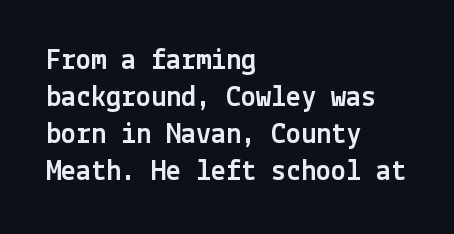
Q: Is the text italic (slanted)? A: No, it is upright.
Q: Is the typeface a serif or a sans-serif typeface? A: Sans-serif.
Q: Is the text underlined? A: No.
Q: How is the paragraph aligned? A: Left-aligned.
Q: Is the spacing between letters normal or unusually wide? A: Normal.
Q: Width (condensed, normal, or wide)? A: Normal.
Q: x-height? A: Medium.
